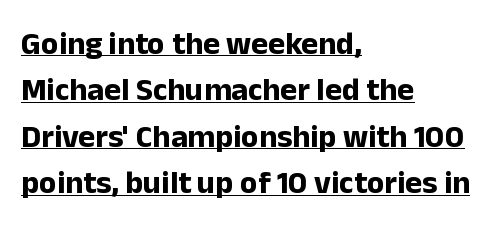
This is sans-serif lettering, the kind often seen on screens and signage. A normal amount of white space separates one row of letters from the next. Emphasis is given by a line drawn under the lettering. The paragraph has a hard left edge and a soft right edge. Plenty of ink on the page — the face is bold.
